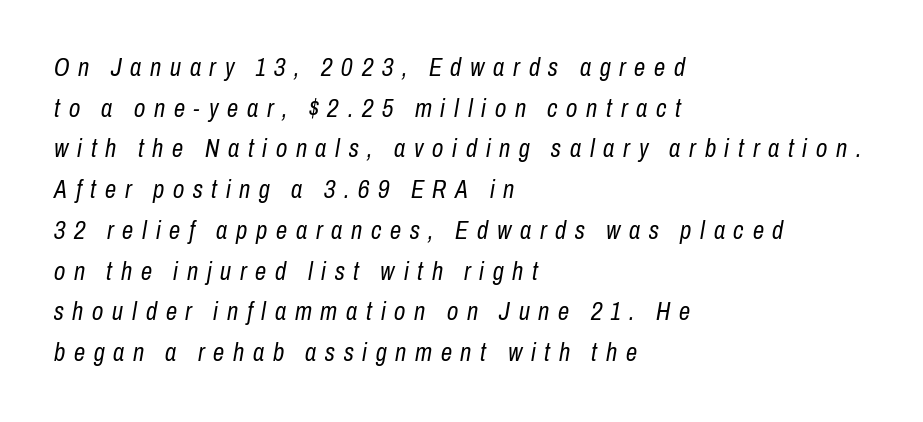
{"italic": "yes", "lean": "right", "slant_degrees": 10, "bold": "no", "underline": "no", "align": "left", "line_spacing": "normal", "line_spacing_ratio": 1.63, "letter_spacing": "wide", "letter_spacing_em": 0.35, "glyph_px": 25}
